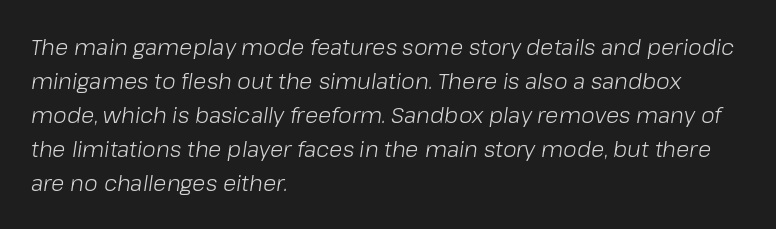
The image shows 22 px text type, italic (leaning right); set left-aligned, normal line spacing (1.54x), normal letter spacing, not underlined.
